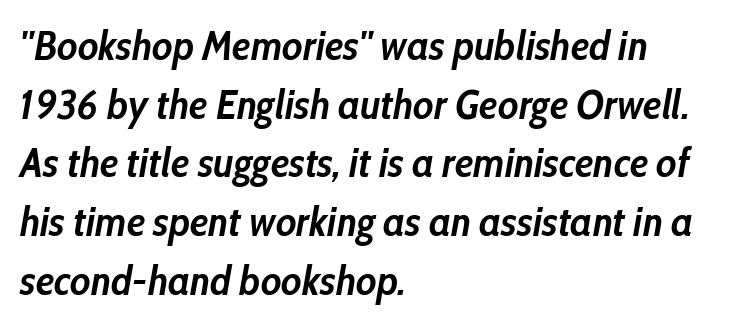
Varying glyph widths throughout — classic text-font behaviour. The type is set solid horizontally, with unmodified tracking. Quick note: underline off. Every letter is thick-stroked: bold, no question. Looking at the ascenders, they clearly lean.
